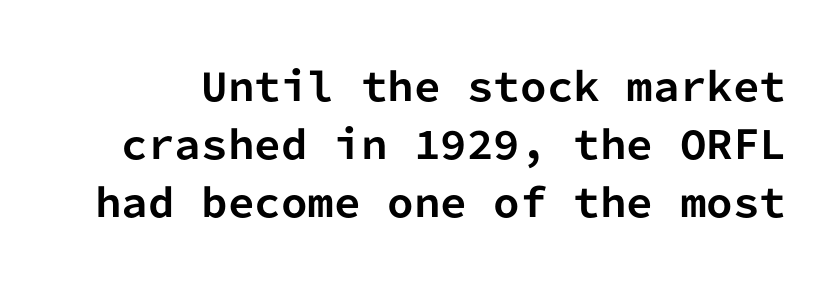
The image shows 38 px bold sans-serif type, upright, monospaced; set normal line spacing (1.53x), normal letter spacing, not underlined; low stroke contrast and a medium x-height.
